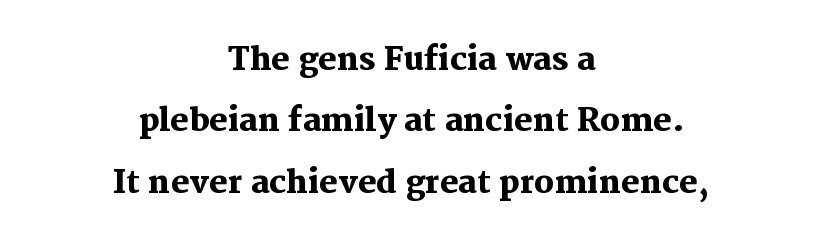
{"serif": "yes", "italic": "no", "bold": "yes", "weight": "heavy", "width": "normal", "stroke_contrast": "medium", "x_height": "medium", "monospaced": "no", "underline": "no", "align": "center", "line_spacing": "loose", "line_spacing_ratio": 1.98, "letter_spacing": "normal", "letter_spacing_em": 0.0, "glyph_px": 31}
